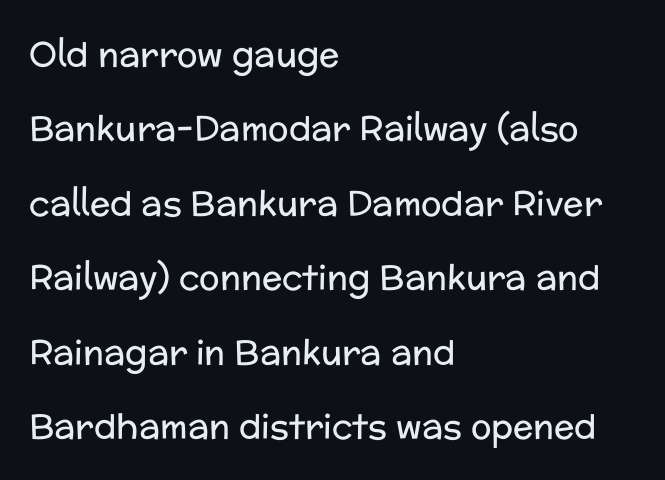
The image shows 34 px regular-weight sans-serif type, upright; set left-aligned, loose line spacing (2.19x), normal letter spacing, not underlined; low stroke contrast and a medium x-height.
